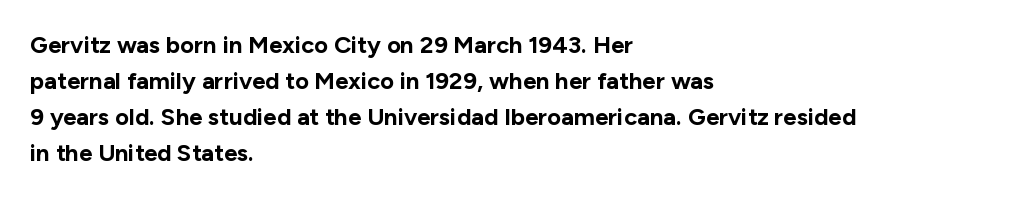
{"italic": "no", "bold": "yes", "underline": "no", "align": "left", "line_spacing": "normal", "line_spacing_ratio": 1.5, "letter_spacing": "normal", "letter_spacing_em": 0.0, "glyph_px": 24}
